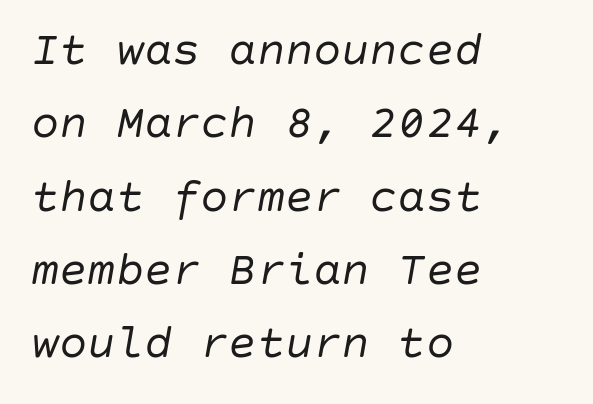
Caption: standard tracking, unaltered. It's the slanting kind of type. The space beneath each line is pristine and unruled. Casual observation: everything's shoved over to the left. The typesetting does not lean heavy: it is not bold.
